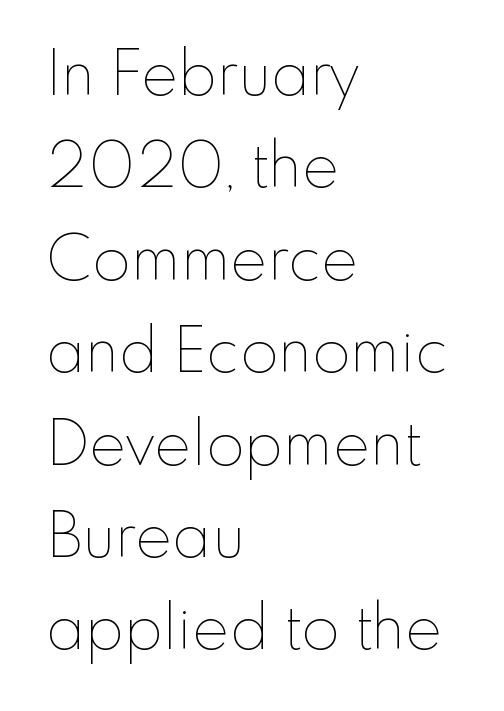
The image shows 62 px thin type, upright; set left-aligned, normal line spacing (1.49x), normal letter spacing, not underlined; low stroke contrast and a small x-height.
